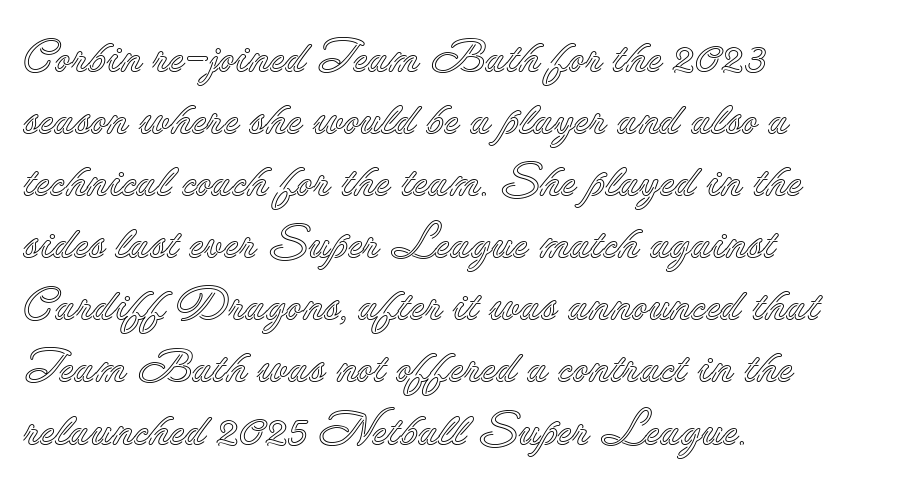
Q: Is the text italic (slanted)? A: Yes.
Q: Is the text underlined? A: No.
Q: How is the paragraph aligned? A: Left-aligned.
Q: Is the spacing between letters normal or unusually wide? A: Normal.
Q: Is the spacing between lines tight, normal or loose? A: Normal.
Q: Width (condensed, normal, or wide)? A: Normal.
Q: x-height? A: Small.
Q: Monospaced? A: No.
